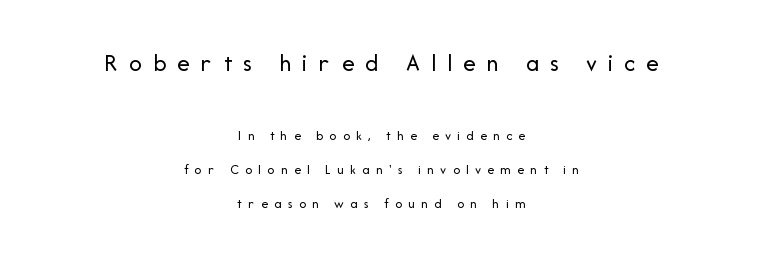
{"italic": "no", "bold": "no", "underline": "no", "align": "center", "line_spacing": "loose", "line_spacing_ratio": 2.42, "letter_spacing": "wide", "letter_spacing_em": 0.44, "larger_block": "first", "size_ratio": 1.79, "glyph_px": 25}
